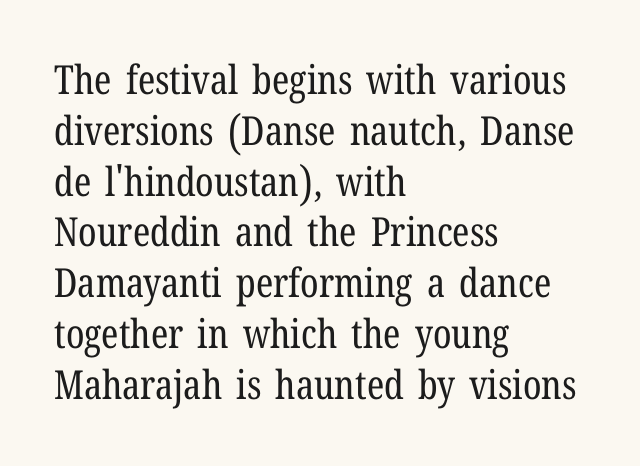
The image shows 40 px regular-weight, condensed serif type, upright; set left-aligned, normal line spacing (1.27x), normal letter spacing, not underlined; low stroke contrast and a medium x-height.
